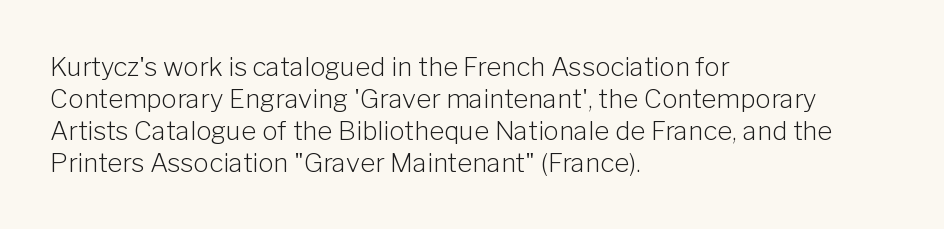
The image shows 26 px text type, upright; set left-aligned, line spacing 1.23x, normal letter spacing, not underlined.
